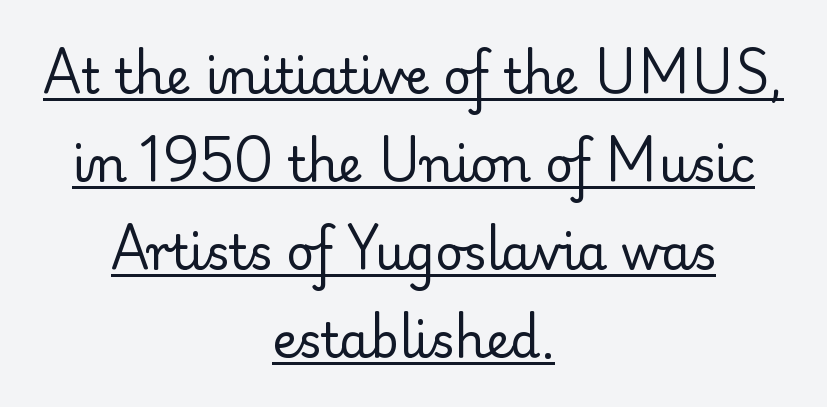
The image shows 48 px regular-weight serif type, upright; set centered, line spacing 1.83x, normal letter spacing, underlined; low stroke contrast and a small x-height.
